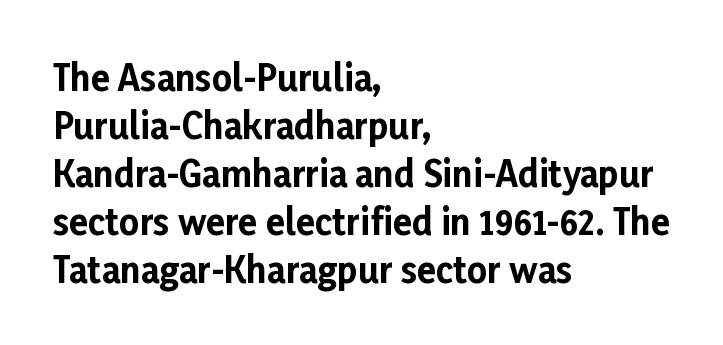
Is the block centered? No — it sits flush against the left margin. Is the type bold? Yes — the strokes are clearly thick and heavy. You can tell from the bare stems that sans-serif type was used. This sample has the flowing, uneven cadence of proportional lettering. The designer left line spacing at the default. Descenders hang freely into open space.
